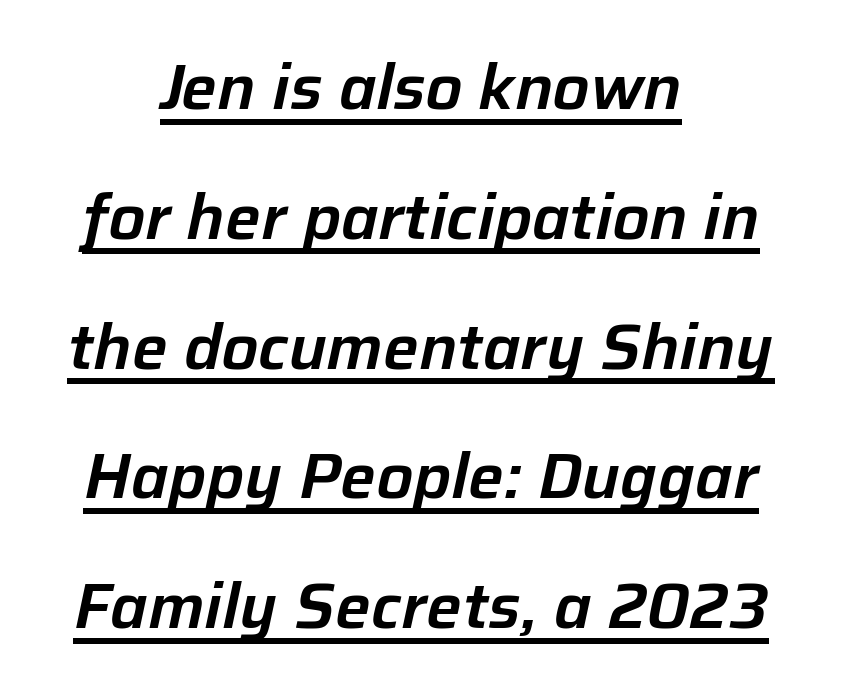
The image shows 63 px text type, italic (leaning right); set centered, loose line spacing (2.06x), normal letter spacing, underlined; low stroke contrast and a medium x-height.
